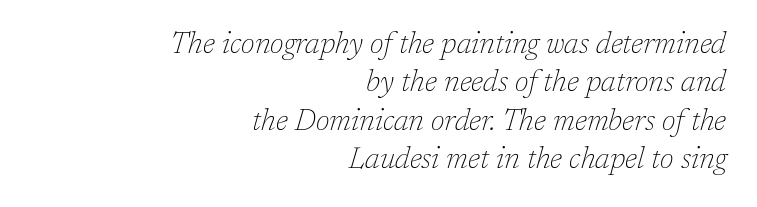
The weight would be labelled regular, book, light, or lighter still. Only glyphs here, with clear space below each row. The face used here is proportionally spaced, like ordinary book or web type. An italicized treatment has been applied to the whole sample. The passage is arranged like a letterhead date or caption credit — flush right.
